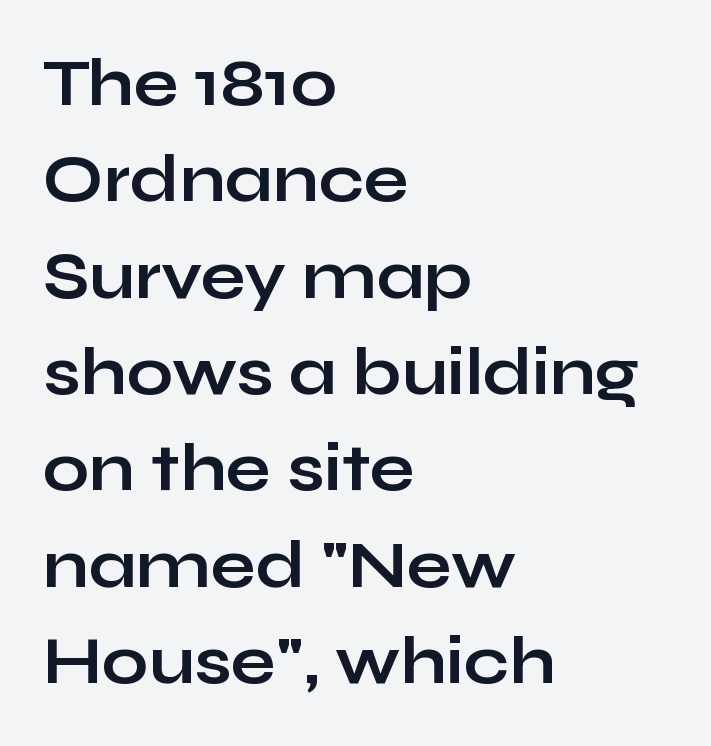
Is the block centered? No — it sits flush against the left margin. You could not count columns in this text — the font is proportionally spaced. Characters follow at the spacing the type designer built in. The passage shown is not underscored anywhere. I'd describe the lettering as bold — thick and assertive.
